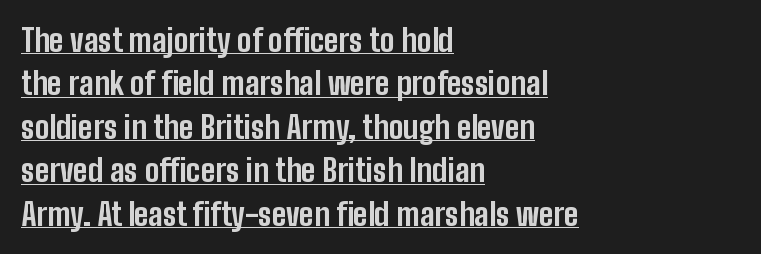
Q: Is the text bold? A: Yes.
Q: Is the text italic (slanted)? A: No, it is upright.
Q: Is the typeface a serif or a sans-serif typeface? A: Sans-serif.
Q: Is the text underlined? A: Yes.
Q: How is the paragraph aligned? A: Left-aligned.
Q: Is the spacing between letters normal or unusually wide? A: Normal.
Q: Is the spacing between lines tight, normal or loose? A: Normal.
Q: Width (condensed, normal, or wide)? A: Condensed.
Q: Stroke contrast? A: Low.
Q: x-height? A: Medium.
Q: Monospaced? A: No.
